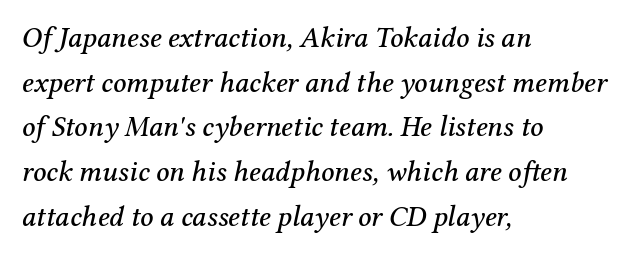
{"serif": "yes", "italic": "yes", "lean": "right", "slant_degrees": 12, "width": "normal", "stroke_contrast": "medium", "x_height": "medium", "monospaced": "no", "underline": "no", "align": "left", "line_spacing": "normal", "line_spacing_ratio": 1.54, "letter_spacing": "normal", "letter_spacing_em": 0.0, "glyph_px": 29}
